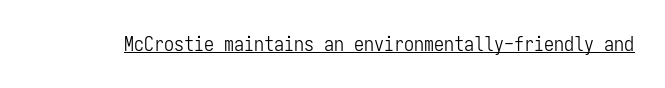
Q: Is the text bold? A: No.
Q: Is the text italic (slanted)? A: No, it is upright.
Q: Is the text underlined? A: Yes.
Q: Is the spacing between letters normal or unusually wide? A: Normal.
